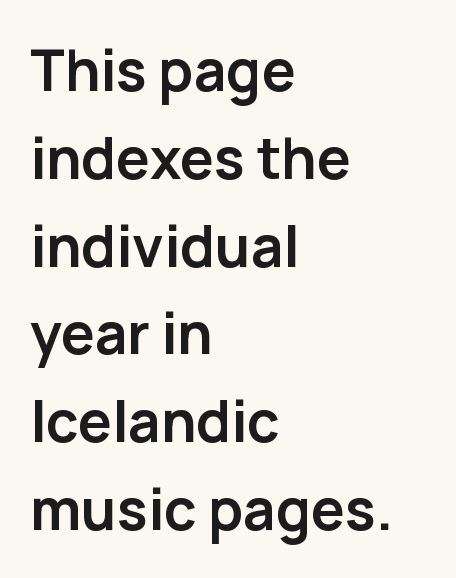
Rendered with straight, roman letterforms. Compared with typical body copy, the letter spacing here is the same. Summary of weight: heavy, a full bold. This sample keeps an unexceptional amount of space between lines. The letters carry no serifs — their stems end cleanly without finishing strokes. The setting favours the left margin, as ordinary paragraphs usually do.
